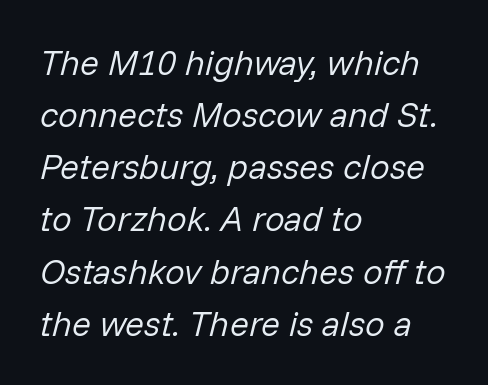
{"italic": "yes", "lean": "right", "slant_degrees": 14, "bold": "no", "weight": "regular", "width": "normal", "stroke_contrast": "low", "x_height": "medium", "monospaced": "no", "underline": "no", "align": "left", "line_spacing": "normal", "line_spacing_ratio": 1.49, "letter_spacing": "normal", "letter_spacing_em": 0.0, "glyph_px": 35}
